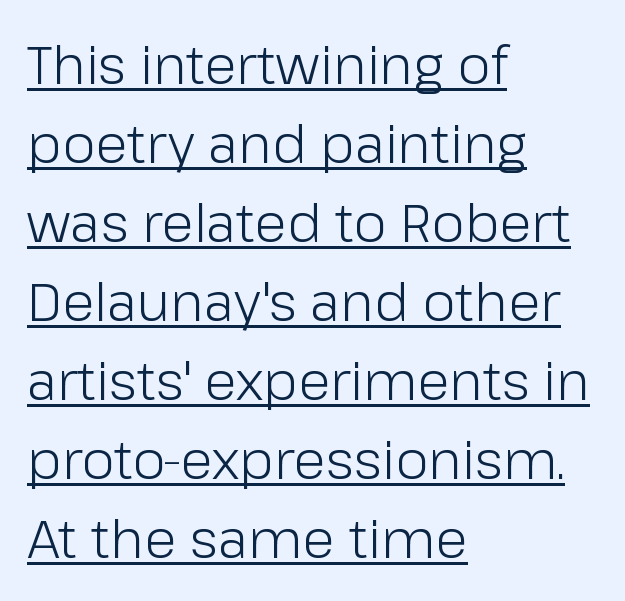
A quiet, ordinary-to-light weight characterises the typeface. Line starts are locked; line ends wander. The characters display no serif detailing; their extremities are plain. The rendering uses natural spacing where letterforms have individual widths. Descenders here cross a horizontal rule under the line.
